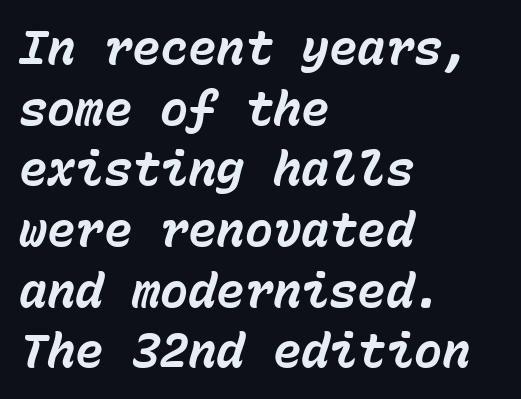
The image shows 47 px bold type, italic (leaning right), monospaced; set left-aligned, normal line spacing (1.29x), normal letter spacing, not underlined; low stroke contrast and a medium x-height.
